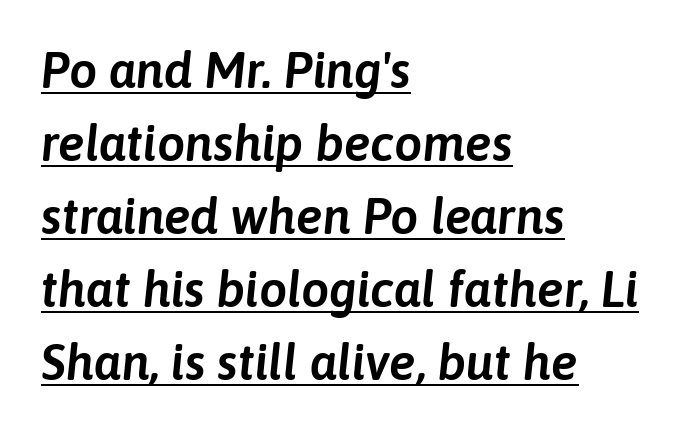
Caption: standard tracking, unaltered. Every character sits at an angle, as italics do. The space between consecutive lines is moderate. The passage shown is underscored from start to finish.
